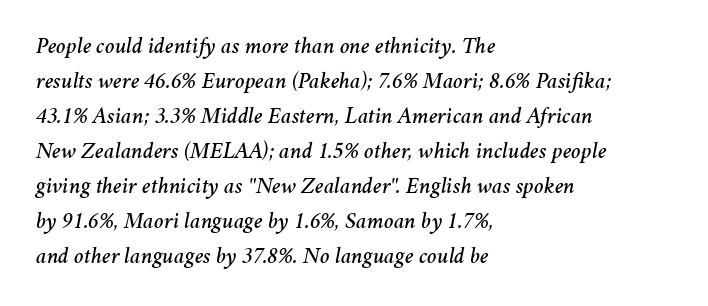
Honestly, the row spacing looks completely unremarkable. Each word holds together tightly as a unit, with standard inter-letter gaps. There's an unmistakable incline to the writing here. If you drew a ruler down the left edge, every line would touch it. Just letters on the line, the space beneath them empty.
